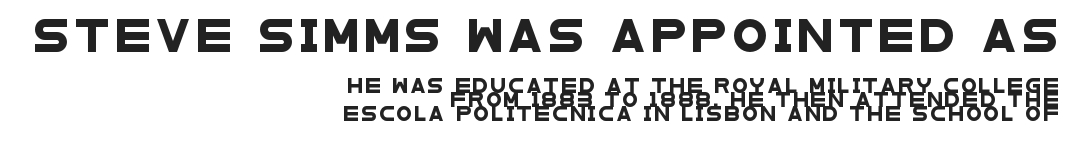
{"serif": "no", "width": "wide", "stroke_contrast": "low", "x_height": "large", "monospaced": "no", "underline": "no", "align": "right", "line_spacing": "tight", "line_spacing_ratio": 1.03, "larger_block": "first", "size_ratio": 2.29, "glyph_px": 32}
